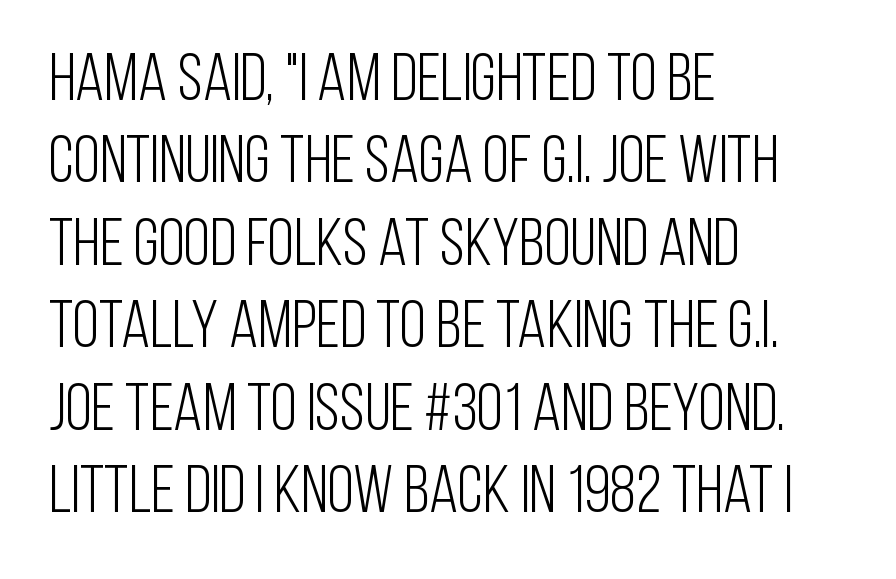
Q: Is the text bold? A: No.
Q: Is the text italic (slanted)? A: No, it is upright.
Q: Is the typeface a serif or a sans-serif typeface? A: Sans-serif.
Q: Is the text underlined? A: No.
Q: How is the paragraph aligned? A: Left-aligned.
Q: Is the spacing between letters normal or unusually wide? A: Normal.
Q: Width (condensed, normal, or wide)? A: Condensed.
Q: Stroke contrast? A: Low.
Q: x-height? A: Large.
Q: Monospaced? A: No.
